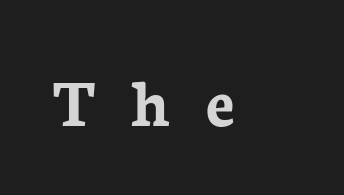
The image shows 71 px semibold serif type, upright; set unusually wide letter spacing (+0.48 em), not underlined; low stroke contrast and a medium x-height.
